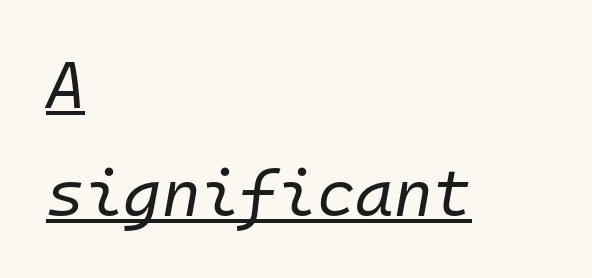
Q: Is the text bold? A: No.
Q: Is the text italic (slanted)? A: Yes, it leans right by about 10 degrees.
Q: Is the text underlined? A: Yes.
Q: How is the paragraph aligned? A: Left-aligned.
Q: Is the spacing between letters normal or unusually wide? A: Normal.
Q: Is the spacing between lines tight, normal or loose? A: Normal.
Q: Width (condensed, normal, or wide)? A: Normal.
Q: Stroke contrast? A: Low.
Q: x-height? A: Medium.
Q: Monospaced? A: Yes.
